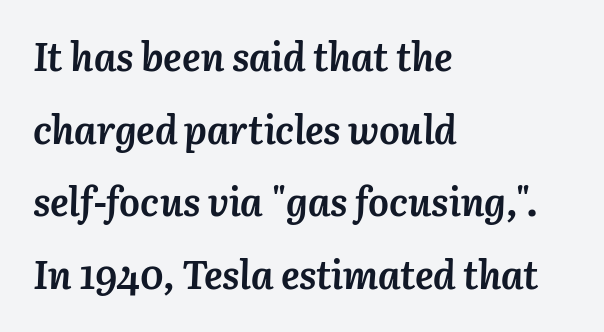
Between one letter and the next there's only the usual sliver of space. This sample has the flowing, uneven cadence of proportional lettering. Is the type slanted? Yes — the strokes lean at a clear angle. The strip under each line holds only bare page. The rendering anchors every line to the left-hand side. Its strokes are broad and dark, the hallmark of bold type.
